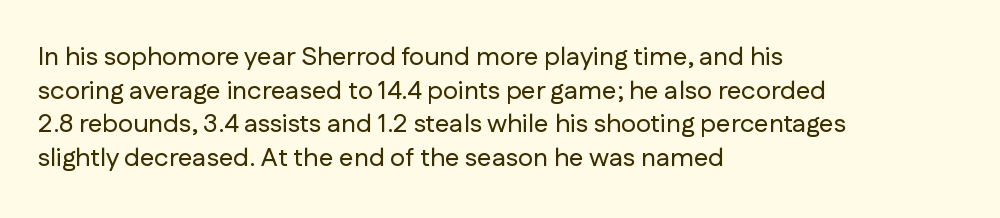
The image shows 26 px text type, upright; set left-aligned, normal line spacing (1.29x), normal letter spacing, not underlined.
